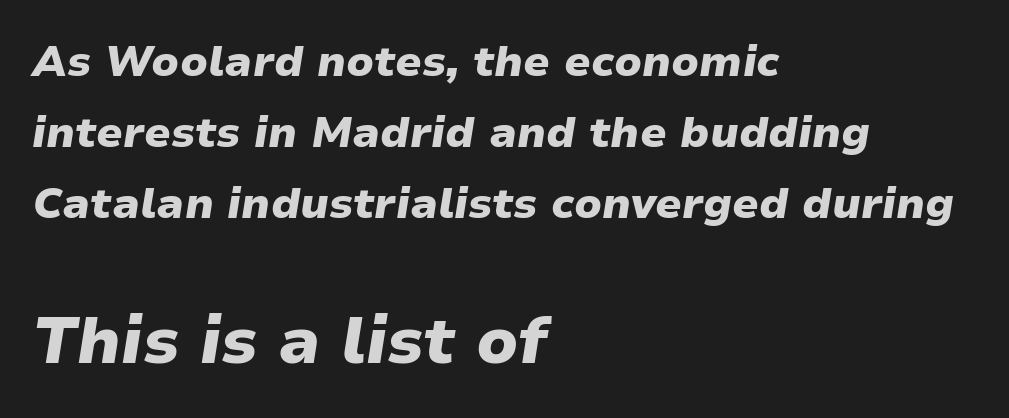
{"italic": "yes", "lean": "right", "slant_degrees": 9, "bold": "yes", "weight": "heavy", "width": "normal", "stroke_contrast": "low", "x_height": "medium", "monospaced": "no", "underline": "no", "align": "left", "line_spacing": "normal", "line_spacing_ratio": 1.65, "letter_spacing": "normal", "letter_spacing_em": 0.0, "larger_block": "second", "size_ratio": 1.51, "glyph_px": 65}
